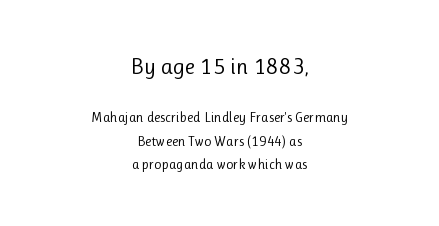
{"italic": "no", "bold": "no", "underline": "no", "align": "center", "line_spacing": "normal", "line_spacing_ratio": 1.68, "letter_spacing": "normal", "letter_spacing_em": 0.0, "larger_block": "first", "size_ratio": 1.64, "glyph_px": 23}
